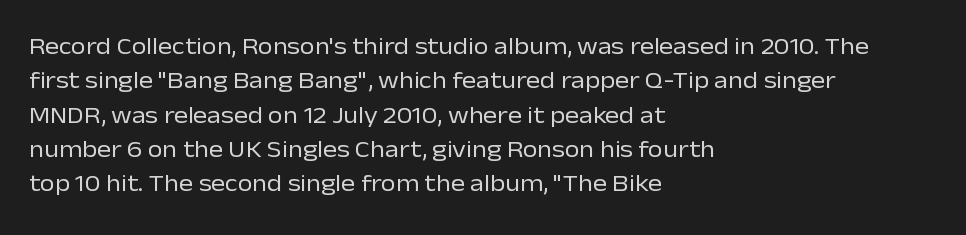
{"italic": "no", "bold": "no", "underline": "no", "align": "left", "line_spacing": "normal", "line_spacing_ratio": 1.43, "letter_spacing": "normal", "letter_spacing_em": 0.0, "glyph_px": 24}
